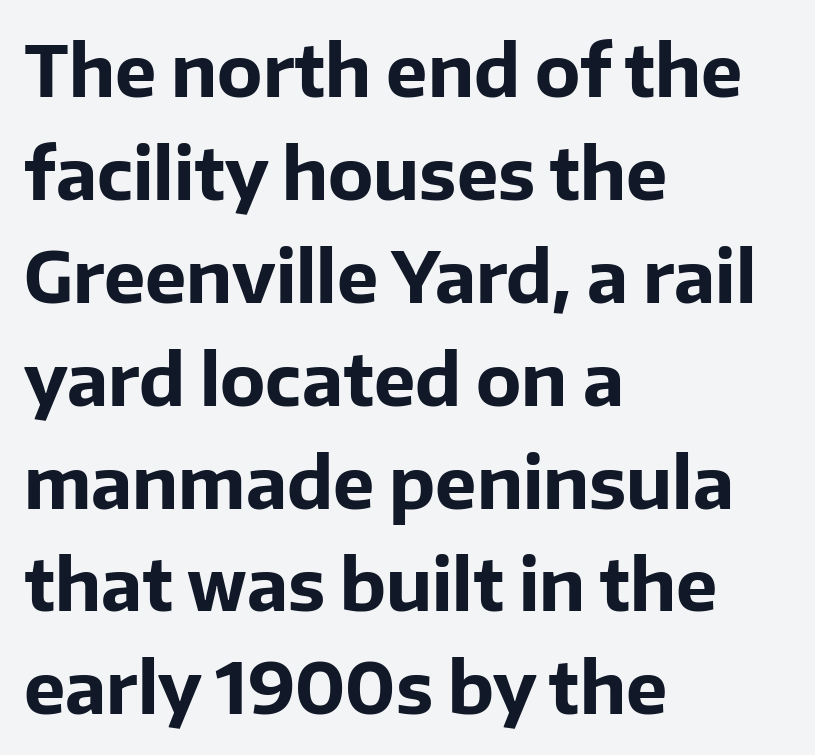
Is this a fixed-width face? No — the glyphs have proportional, varying widths. Nothing sits at the stroke ends, so this counts as sans-serif. Short and long lines alike share a common starting point at left. Descenders are the only things crossing below the line. Compared with an ordinary text face, these strokes are far heavier — a full bold.
